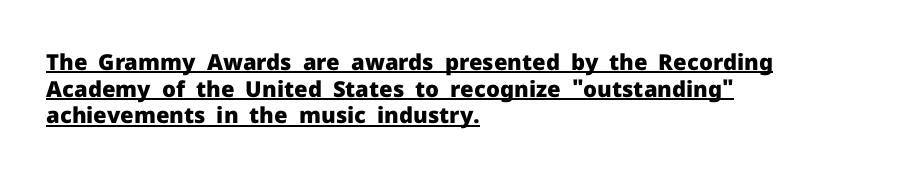
Set as a true bold cut, around the 700 mark. The tracking reads as untouched default to a designer's eye. Is the block centered? No — it sits flush against the left margin. What decoration does the sample have? An underline. These lines were composed using upright roman letters.
